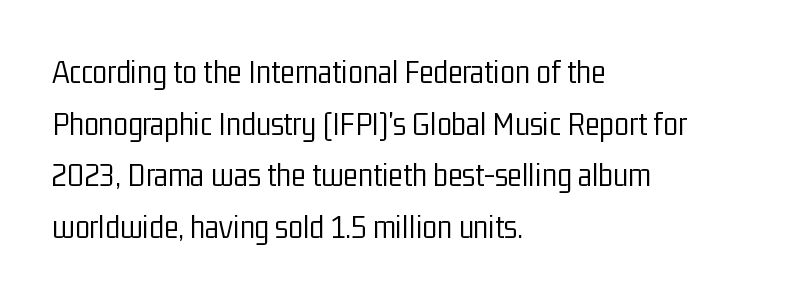
The image shows 34 px light, condensed sans-serif type, upright; set left-aligned, normal line spacing (1.52x), normal letter spacing, not underlined; low stroke contrast and a medium x-height.
